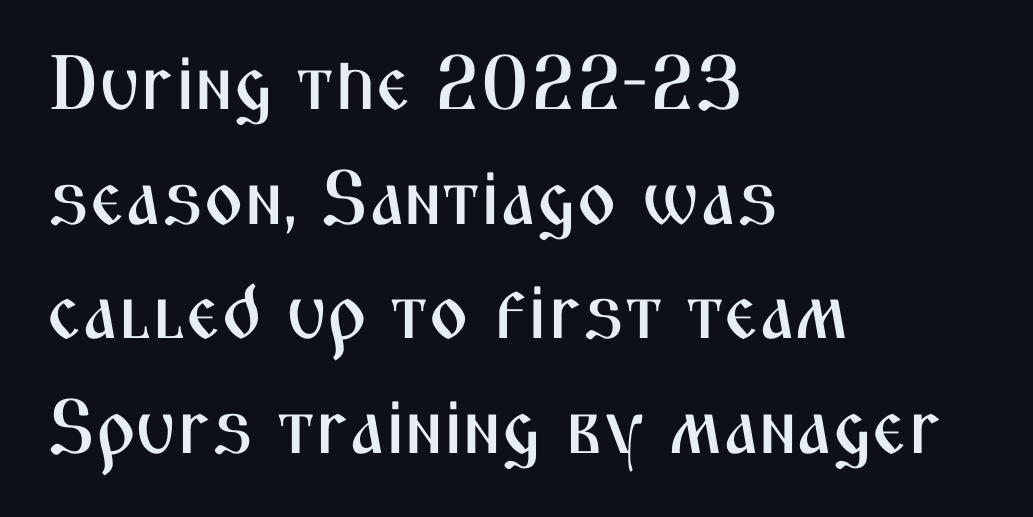
{"serif": "no", "italic": "no", "width": "condensed", "stroke_contrast": "medium", "x_height": "medium", "monospaced": "no", "underline": "no", "align": "left", "line_spacing": "normal", "line_spacing_ratio": 1.49, "letter_spacing": "normal", "letter_spacing_em": 0.0, "glyph_px": 77}
